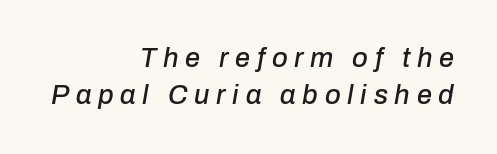
{"italic": "yes", "lean": "right", "slant_degrees": 10, "underline": "no", "align": "right", "line_spacing": "normal", "line_spacing_ratio": 1.38, "letter_spacing": "wide", "letter_spacing_em": 0.25, "glyph_px": 27}
